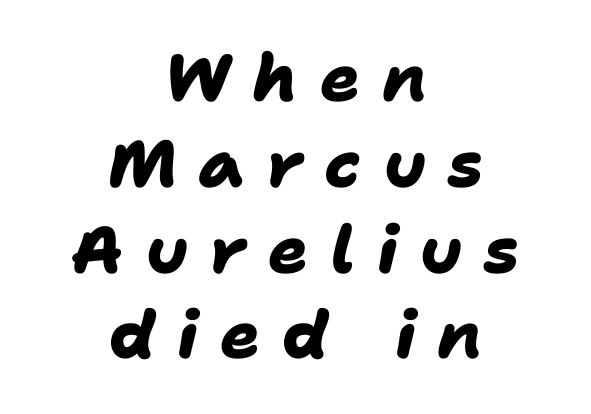
{"serif": "no", "bold": "yes", "weight": "heavy", "width": "normal", "stroke_contrast": "low", "x_height": "medium", "monospaced": "no", "underline": "no", "align": "center", "line_spacing": "normal", "line_spacing_ratio": 1.3, "letter_spacing": "wide", "letter_spacing_em": 0.33, "glyph_px": 66}
